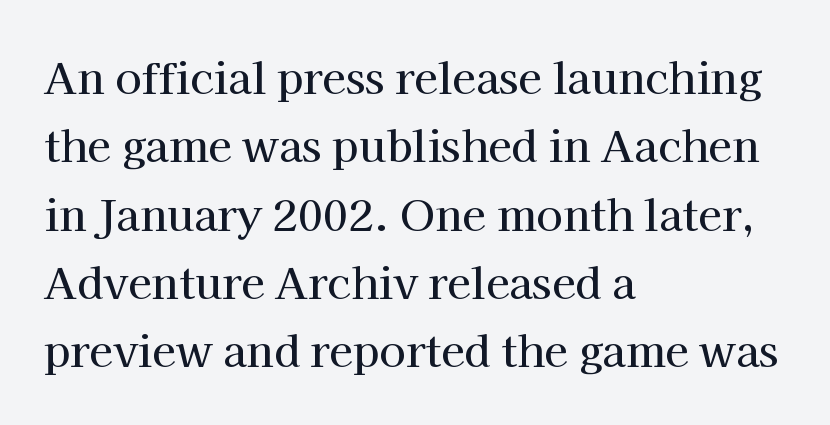
The image shows 43 px serif type, upright; set left-aligned, normal line spacing (1.59x), normal letter spacing, not underlined; high stroke contrast and a medium x-height.
